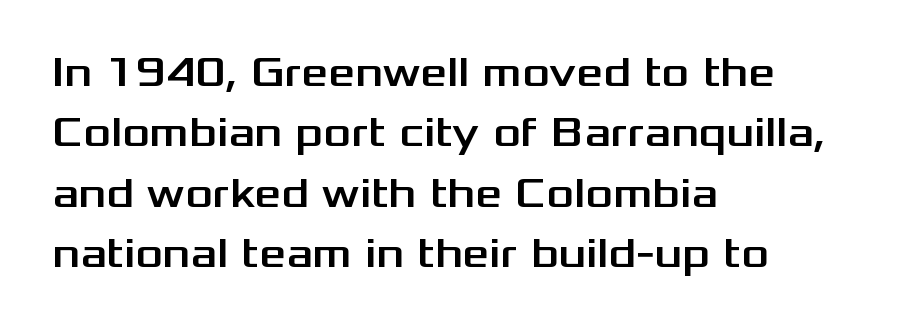
Q: Is the text italic (slanted)? A: No, it is upright.
Q: Is the typeface a serif or a sans-serif typeface? A: Sans-serif.
Q: Is the text underlined? A: No.
Q: How is the paragraph aligned? A: Left-aligned.
Q: Is the spacing between letters normal or unusually wide? A: Normal.
Q: Is the spacing between lines tight, normal or loose? A: Normal.
Q: Width (condensed, normal, or wide)? A: Wide.
Q: Stroke contrast? A: Medium.
Q: x-height? A: Medium.
Q: Monospaced? A: No.
